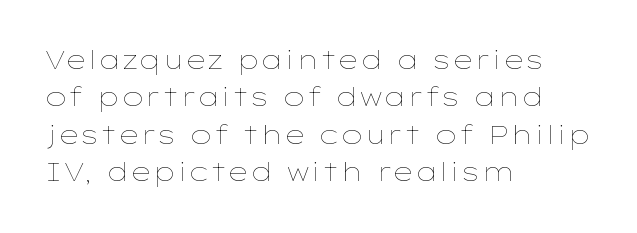
In CSS terms this would be text-align: left. Descenders are the only things crossing below the line. One glance says typical: line gaps are just what's usual. This is the regular roman posture of the typeface.
